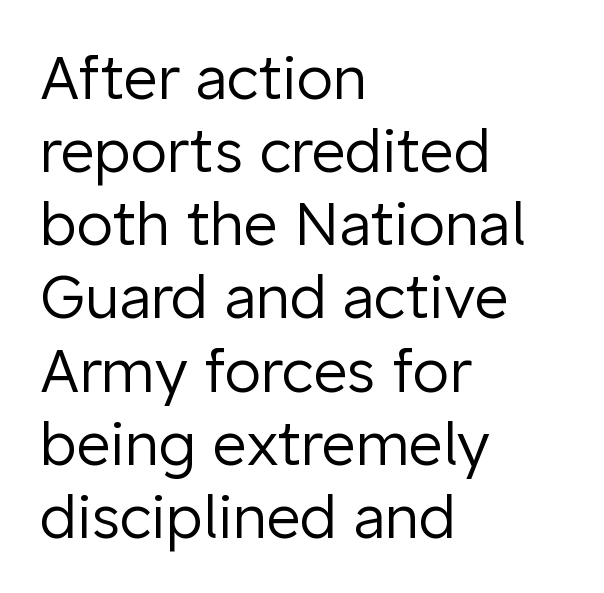
Q: Is the text bold? A: No.
Q: Is the text italic (slanted)? A: No, it is upright.
Q: Is the typeface a serif or a sans-serif typeface? A: Sans-serif.
Q: Is the text underlined? A: No.
Q: How is the paragraph aligned? A: Left-aligned.
Q: Is the spacing between letters normal or unusually wide? A: Normal.
Q: Width (condensed, normal, or wide)? A: Normal.
Q: Stroke contrast? A: Low.
Q: x-height? A: Medium.
Q: Monospaced? A: No.
